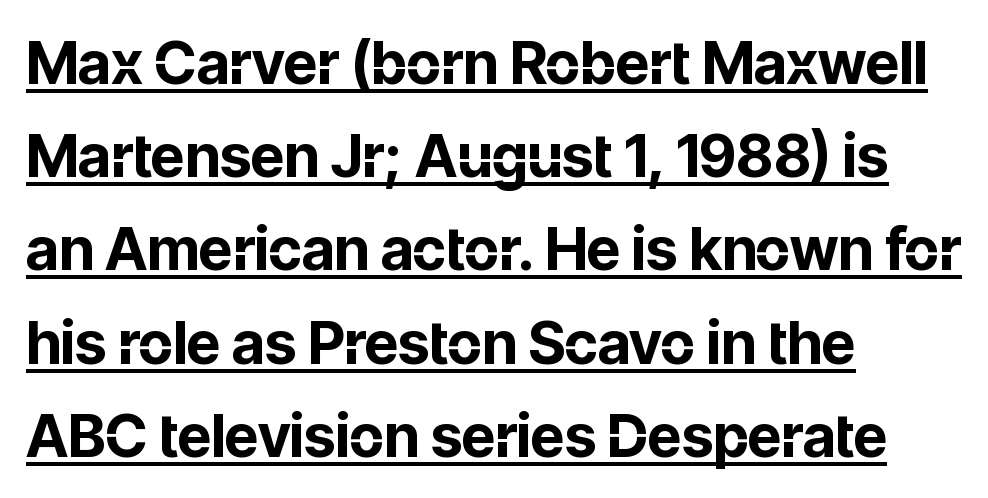
Q: Is the text bold? A: Yes.
Q: Is the text italic (slanted)? A: No, it is upright.
Q: Is the typeface a serif or a sans-serif typeface? A: Sans-serif.
Q: Is the text underlined? A: Yes.
Q: How is the paragraph aligned? A: Left-aligned.
Q: Is the spacing between letters normal or unusually wide? A: Normal.
Q: Is the spacing between lines tight, normal or loose? A: Normal.
Q: Width (condensed, normal, or wide)? A: Normal.
Q: Stroke contrast? A: Low.
Q: x-height? A: Medium.
Q: Monospaced? A: No.
